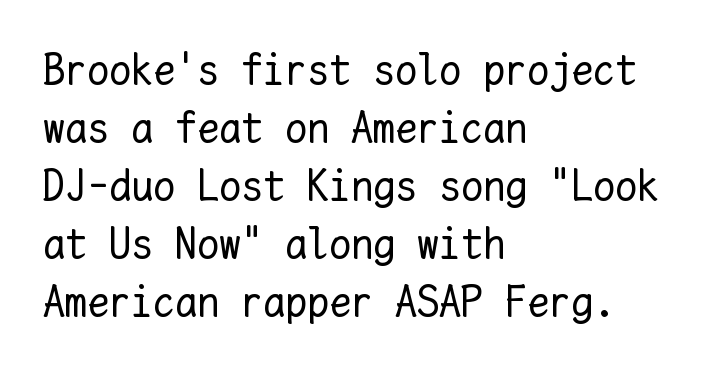
The image shows 44 px regular-weight type, upright, monospaced; set left-aligned, normal line spacing (1.32x), normal letter spacing, not underlined; low stroke contrast and a medium x-height.
